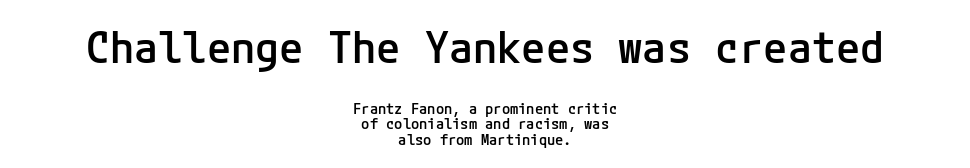
{"serif": "no", "italic": "no", "bold": "semi", "weight": "semibold", "width": "normal", "stroke_contrast": "low", "x_height": "medium", "underline": "no", "align": "center", "line_spacing": "tight", "line_spacing_ratio": 1.02, "letter_spacing": "normal", "letter_spacing_em": 0.0, "larger_block": "first", "size_ratio": 2.93, "glyph_px": 44}
